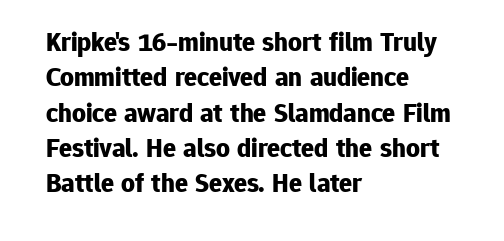
A clean baseline with only descenders dipping below it. These lines stack with their left ends in a neat column. Regular leading. Pretty heavy lettering here — definitely bold. Does extra space separate the letters? No, they use regular spacing.
